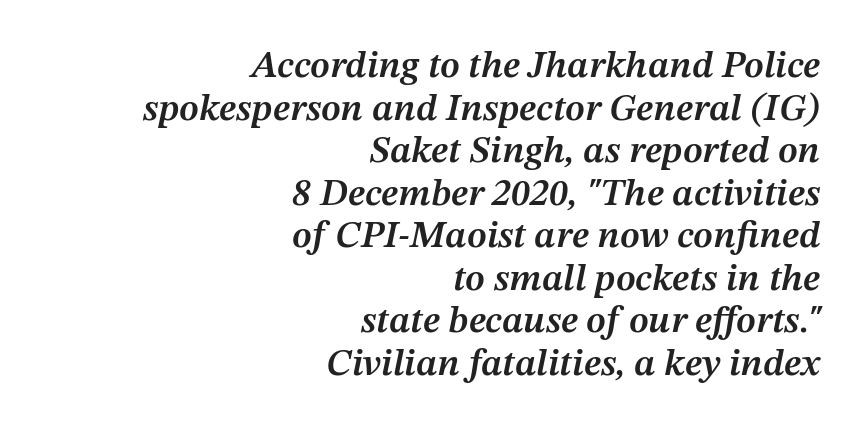
The image shows 38 px semibold type, italic (leaning right); set right-aligned, tight line spacing (1.12x), normal letter spacing, not underlined; medium stroke contrast and a medium x-height.
